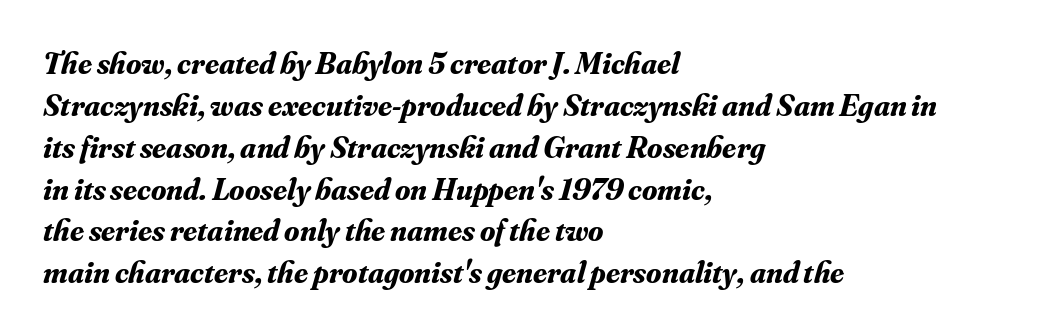
The strip under each line holds only bare page. Inter-character spacing is left at the font's built-in metrics. I'd call this a serif setting — the letters wear small feet. This block has exactly the height ordinary leading produces.
